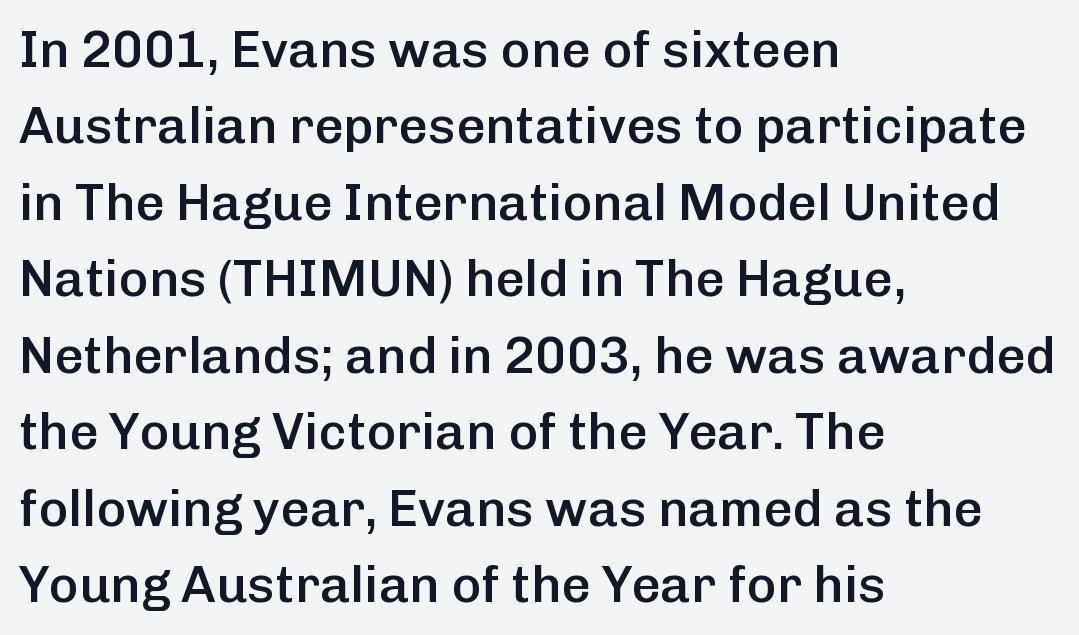
The sample has been set in demibold, a notch under bold. Spacing verdict: proportional, widths tailored to each character. In terms of letterform style, serifs are entirely absent. Rendered with straight, roman letterforms. A clean baseline with only descenders dipping below it. The rows are spaced the way most documents space them.
